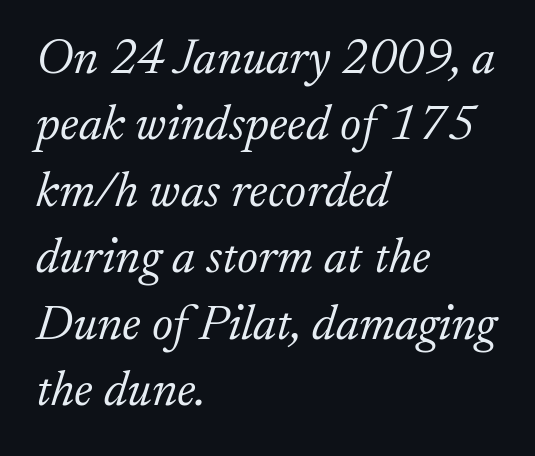
The typeface chosen for these lines features serifs. Default kerning and tracking; the words read as compact shapes. These lines sit exactly where default settings would place them. A typesetter would call this proportional, since set widths differ per character. The space beneath each line is pristine and unruled. Weight: regular or lighter.
